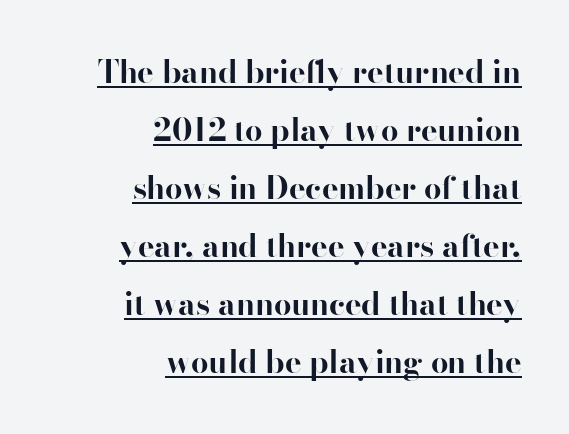
Q: Is the text bold? A: Yes.
Q: Is the text italic (slanted)? A: No, it is upright.
Q: Is the typeface a serif or a sans-serif typeface? A: Serif.
Q: Is the text underlined? A: Yes.
Q: How is the paragraph aligned? A: Right-aligned.
Q: Is the spacing between letters normal or unusually wide? A: Normal.
Q: Width (condensed, normal, or wide)? A: Normal.
Q: Stroke contrast? A: High.
Q: x-height? A: Small.
Q: Monospaced? A: No.
